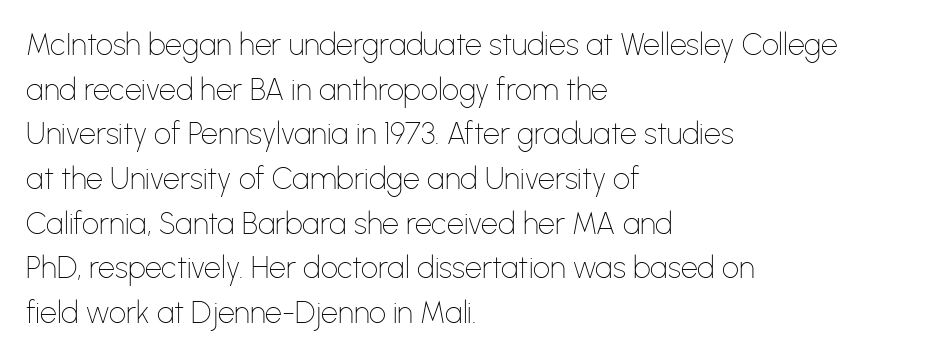
Q: Is the text bold? A: No.
Q: Is the text italic (slanted)? A: No, it is upright.
Q: Is the typeface a serif or a sans-serif typeface? A: Sans-serif.
Q: Is the text underlined? A: No.
Q: How is the paragraph aligned? A: Left-aligned.
Q: Is the spacing between letters normal or unusually wide? A: Normal.
Q: Is the spacing between lines tight, normal or loose? A: Normal.
Q: Width (condensed, normal, or wide)? A: Normal.
Q: Stroke contrast? A: Low.
Q: x-height? A: Medium.
Q: Monospaced? A: No.
